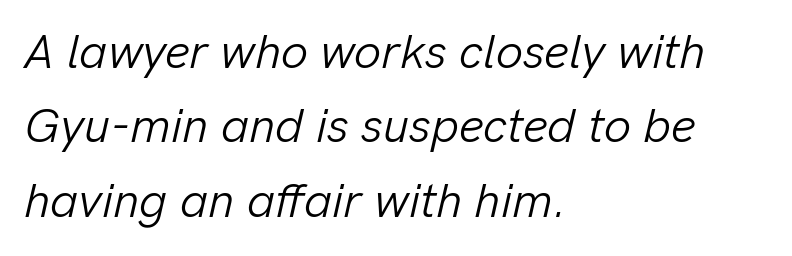
No extra tracking has been applied to these lines. Notice how descenders clear the ascenders below comfortably — that's standard leading. You can tell it's italic because the verticals aren't actually vertical. The rendering uses natural spacing where letterforms have individual widths.
